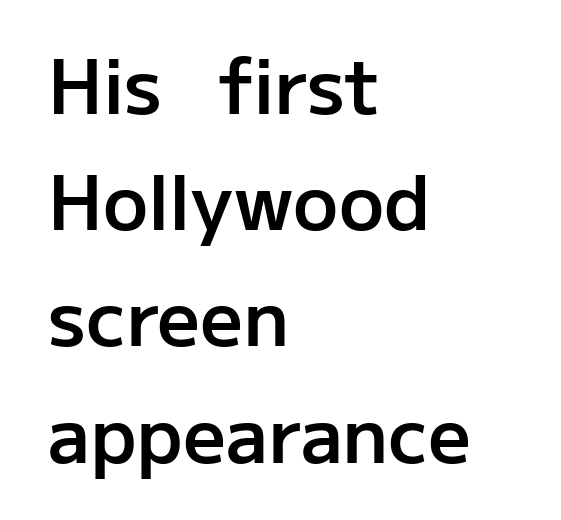
{"serif": "no", "italic": "no", "bold": "semi", "weight": "semibold", "width": "normal", "stroke_contrast": "low", "x_height": "medium", "monospaced": "no", "underline": "no", "align": "left", "line_spacing": "normal", "line_spacing_ratio": 1.55, "letter_spacing": "normal", "letter_spacing_em": 0.0, "glyph_px": 75}
